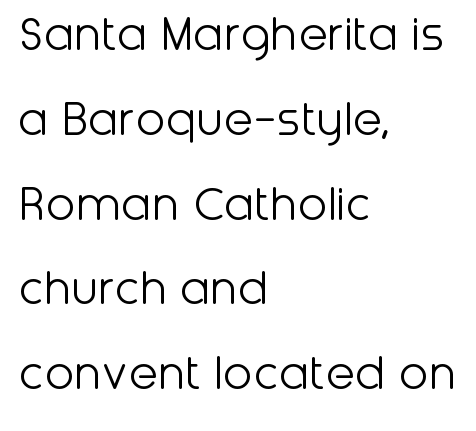
Q: Is the text bold? A: No.
Q: Is the text italic (slanted)? A: No, it is upright.
Q: Is the typeface a serif or a sans-serif typeface? A: Sans-serif.
Q: Is the text underlined? A: No.
Q: How is the paragraph aligned? A: Left-aligned.
Q: Is the spacing between letters normal or unusually wide? A: Normal.
Q: Is the spacing between lines tight, normal or loose? A: Normal.
Q: Width (condensed, normal, or wide)? A: Normal.
Q: Stroke contrast? A: Low.
Q: x-height? A: Medium.
Q: Monospaced? A: No.
